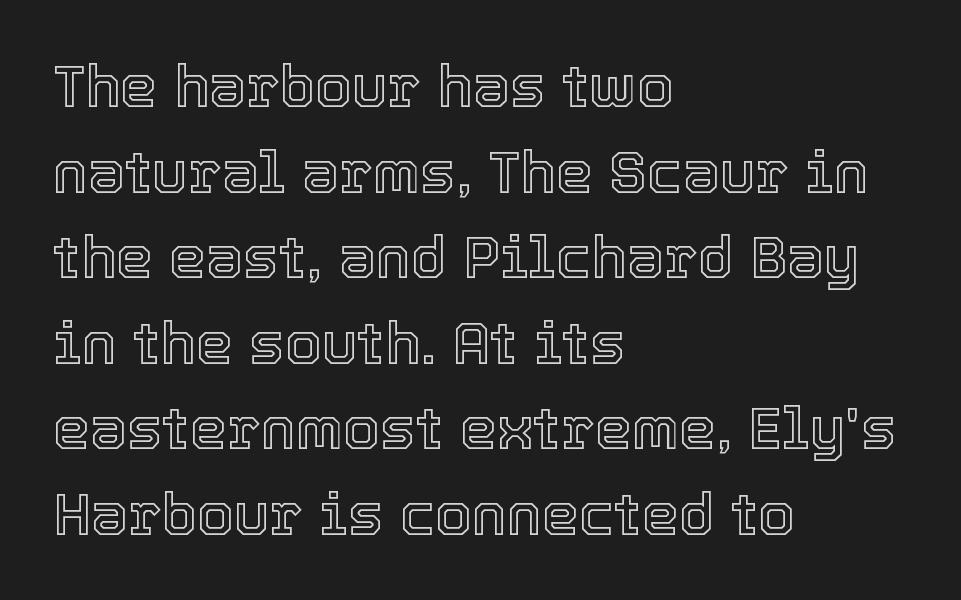
Any mark beneath the type? The region is blank. These lines keep a tight, regular rhythm from letter to letter. These lines are set flush left with a ragged right edge. Rows of type keep a routine distance in the vertical direction. Nope, not italic — everything's standing straight. Think of a printed novel: that variable character pitch is what you see here.
